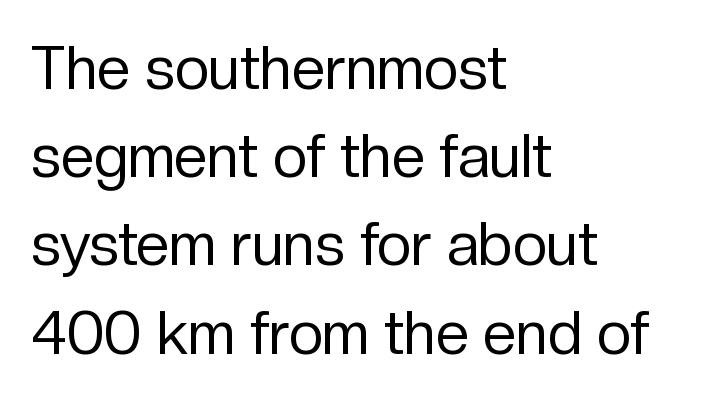
Font category for this specimen: sans-serif. Descenders are the only things crossing below the line. No extra tracking has been applied to these lines. Leading: standard.
